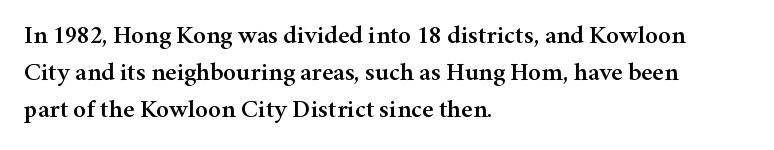
{"italic": "no", "underline": "no", "align": "left", "line_spacing": "normal", "line_spacing_ratio": 1.43, "letter_spacing": "normal", "letter_spacing_em": 0.0, "glyph_px": 26}
